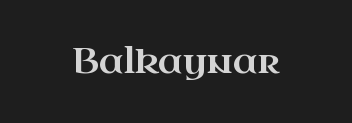
Anything drawn beneath the words? Only blank space. Style check: upright. Does the type have serifs? Yes, each stem ends in a small foot. Short note: letters normally spaced. Varying glyph widths throughout — classic text-font behaviour.
